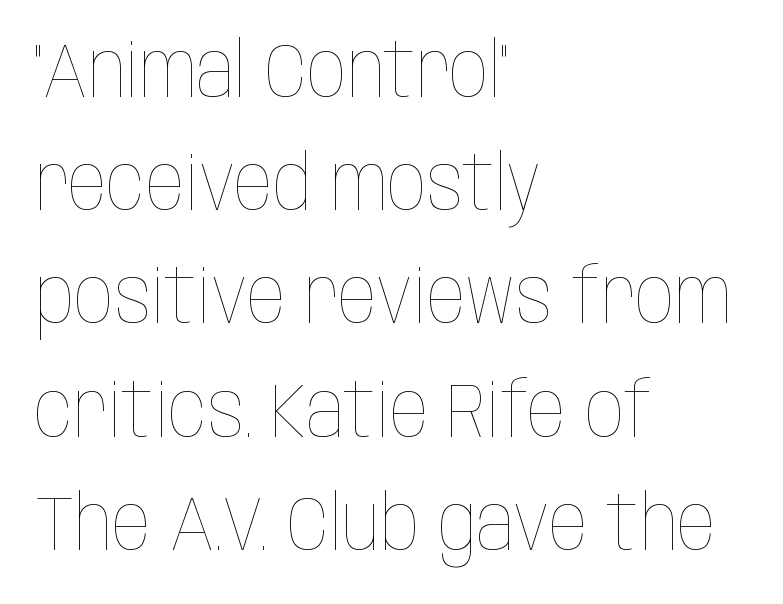
{"italic": "no", "bold": "no", "weight": "thin", "width": "condensed", "stroke_contrast": "low", "x_height": "large", "monospaced": "no", "underline": "no", "align": "left", "line_spacing": "normal", "line_spacing_ratio": 1.47, "letter_spacing": "normal", "letter_spacing_em": 0.0, "glyph_px": 77}
